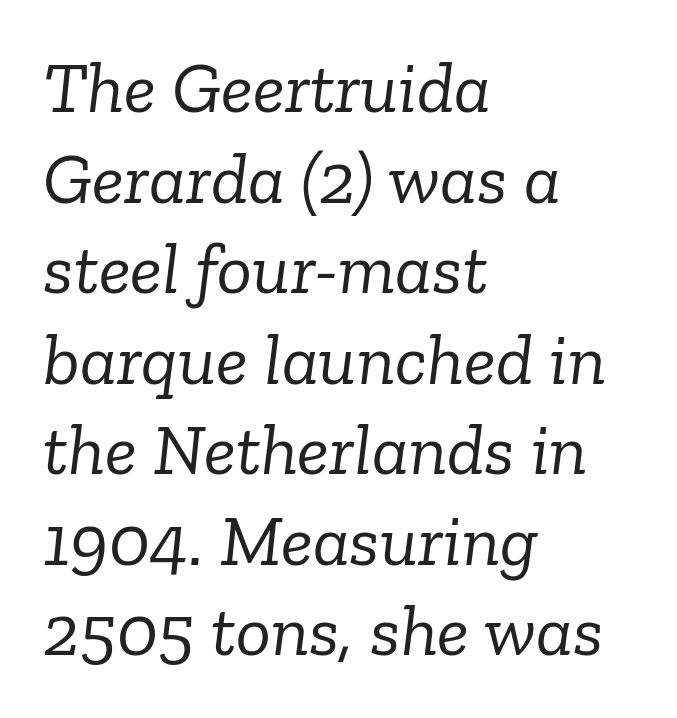
The face used here is rendered with its standard letterfit. Each letter's strokes conclude with small projecting serifs. Italic? Definitely — the glyphs are oblique. Which margin do the lines hug? The left one — the right edge is uneven. Note the varied advance widths — an 'i' is clearly narrower than an 'm'.
